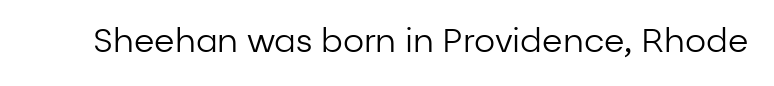
Q: Is the text bold? A: No.
Q: Is the text italic (slanted)? A: No, it is upright.
Q: Is the typeface a serif or a sans-serif typeface? A: Sans-serif.
Q: Is the text underlined? A: No.
Q: Is the spacing between letters normal or unusually wide? A: Normal.
Q: Width (condensed, normal, or wide)? A: Normal.
Q: Stroke contrast? A: Low.
Q: x-height? A: Medium.
Q: Monospaced? A: No.
